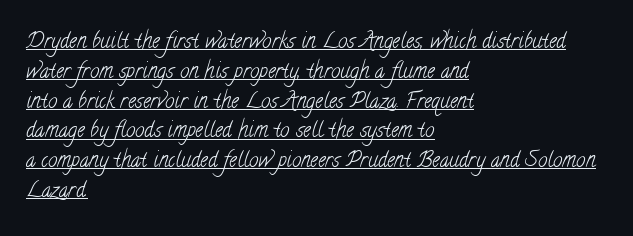
The image shows 21 px text type; set left-aligned, normal line spacing (1.42x), normal letter spacing, underlined.
